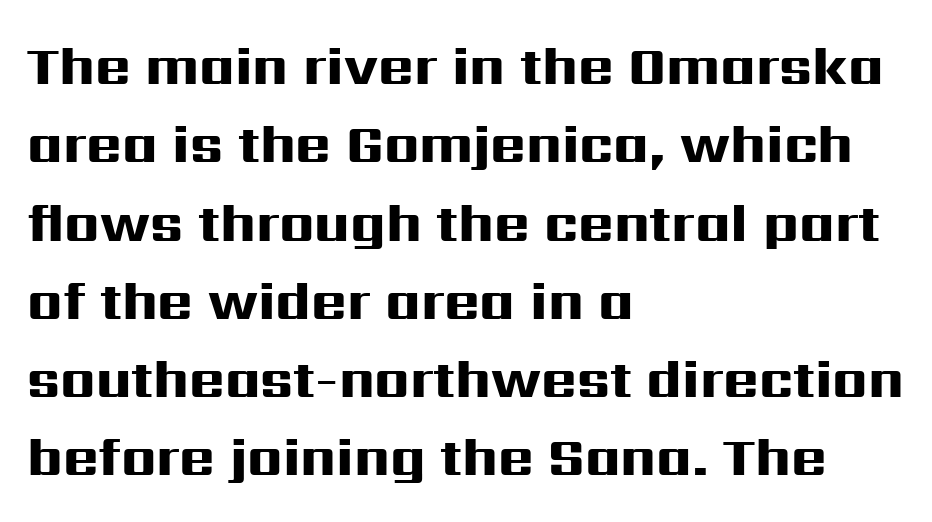
{"serif": "no", "italic": "no", "bold": "yes", "weight": "heavy", "width": "wide", "stroke_contrast": "high", "x_height": "medium", "monospaced": "no", "underline": "no", "align": "left", "line_spacing": "normal", "line_spacing_ratio": 1.45, "letter_spacing": "normal", "letter_spacing_em": 0.0, "glyph_px": 54}
